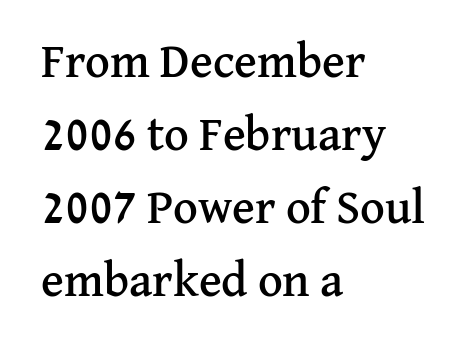
Q: Is the text italic (slanted)? A: No, it is upright.
Q: Is the typeface a serif or a sans-serif typeface? A: Serif.
Q: Is the text underlined? A: No.
Q: How is the paragraph aligned? A: Left-aligned.
Q: Is the spacing between letters normal or unusually wide? A: Normal.
Q: Is the spacing between lines tight, normal or loose? A: Normal.
Q: Width (condensed, normal, or wide)? A: Normal.
Q: Stroke contrast? A: Medium.
Q: x-height? A: Medium.
Q: Monospaced? A: No.
